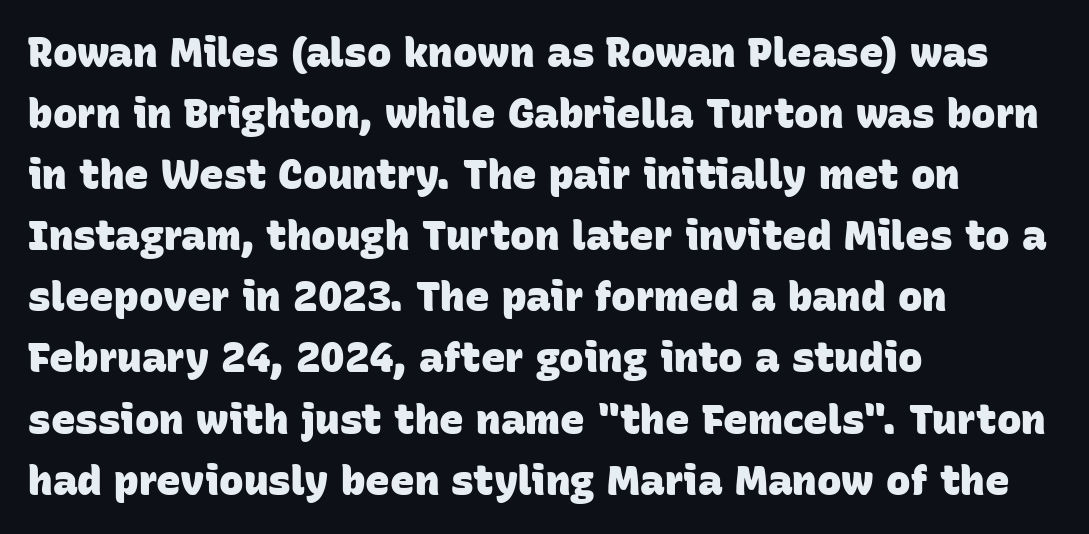
{"serif": "no", "bold": "yes", "weight": "heavy", "width": "normal", "stroke_contrast": "low", "x_height": "large", "monospaced": "no", "underline": "no", "align": "left", "line_spacing": "normal", "line_spacing_ratio": 1.49, "letter_spacing": "normal", "letter_spacing_em": 0.0, "glyph_px": 41}
